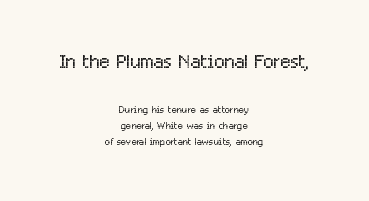
Top chunk: large. Bottom chunk: small. This is not heavy type; no bold has been used. It's the straight-up-and-down kind of type. Each new line begins almost immediately beneath the previous one. The rendering keeps characters at their native spacing.
